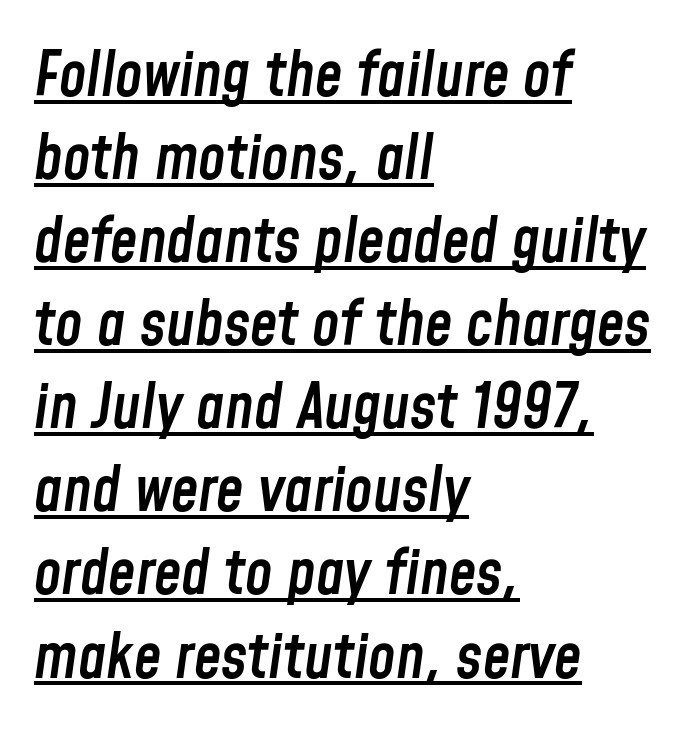
Q: Is the text bold? A: Semi-bold.
Q: Is the text italic (slanted)? A: Yes, it leans right by about 8 degrees.
Q: Is the text underlined? A: Yes.
Q: How is the paragraph aligned? A: Left-aligned.
Q: Is the spacing between letters normal or unusually wide? A: Normal.
Q: Is the spacing between lines tight, normal or loose? A: Normal.
Q: Width (condensed, normal, or wide)? A: Condensed.
Q: Stroke contrast? A: Low.
Q: x-height? A: Medium.
Q: Monospaced? A: No.
